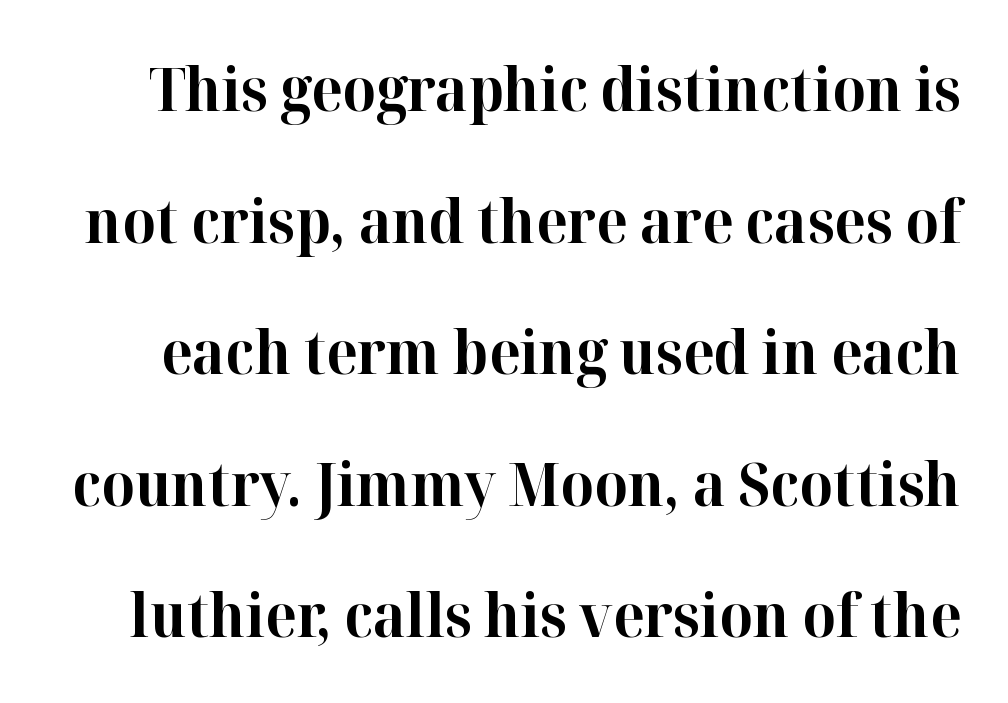
{"serif": "yes", "italic": "no", "bold": "yes", "weight": "bold", "width": "normal", "stroke_contrast": "high", "x_height": "medium", "monospaced": "no", "underline": "no", "line_spacing": "loose", "line_spacing_ratio": 2.23, "letter_spacing": "normal", "letter_spacing_em": 0.0, "glyph_px": 59}
